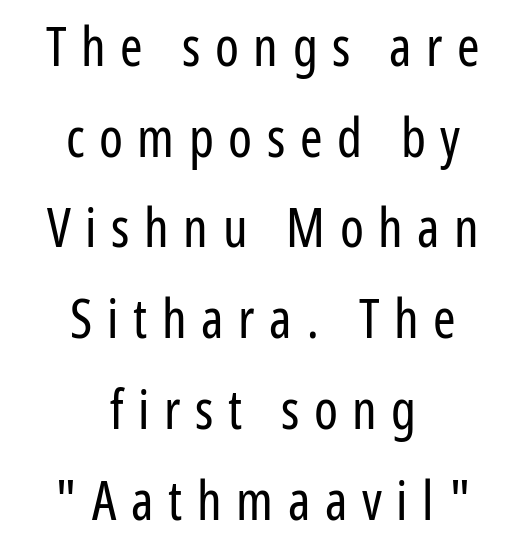
The image shows 54 px regular-weight, condensed sans-serif type, upright; set centered, normal line spacing (1.68x), unusually wide letter spacing (+0.27 em), not underlined; low stroke contrast and a medium x-height.
